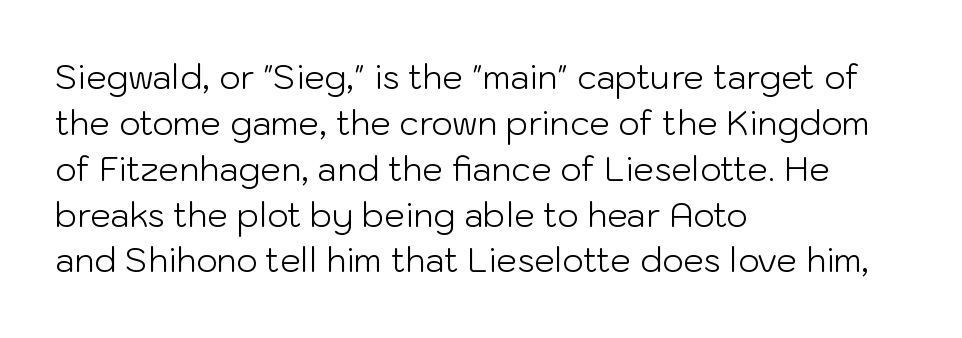
{"serif": "no", "italic": "no", "bold": "no", "weight": "light", "width": "normal", "stroke_contrast": "low", "x_height": "medium", "monospaced": "no", "underline": "no", "align": "left", "line_spacing": "normal", "line_spacing_ratio": 1.39, "letter_spacing": "normal", "letter_spacing_em": 0.0, "glyph_px": 33}
